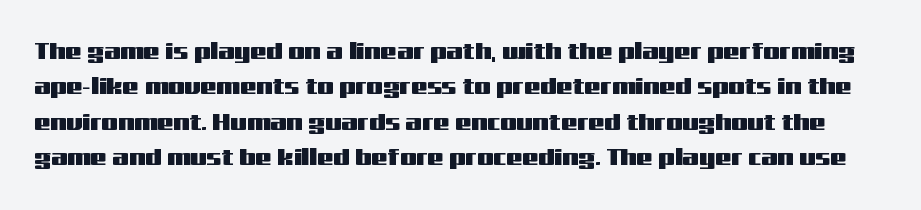
Q: Is the text italic (slanted)? A: No, it is upright.
Q: Is the text underlined? A: No.
Q: Is the spacing between letters normal or unusually wide? A: Normal.
Q: Is the spacing between lines tight, normal or loose? A: Normal.
